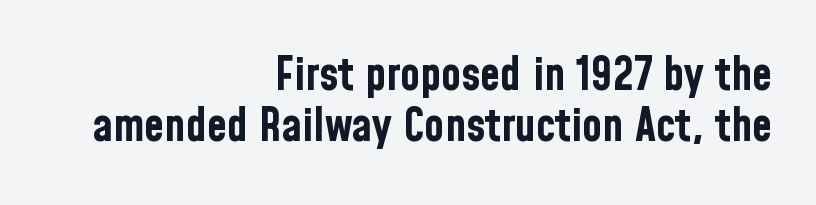
The lines are packed closely together with very little leading. I'd call this a sans setting — the letters go barefoot. Descender tails drop into unmarked territory. The face used here is proportionally spaced, like ordinary book or web type. The axis of the letterforms is exactly vertical. In terms of letterspacing, this is plain default setting.
